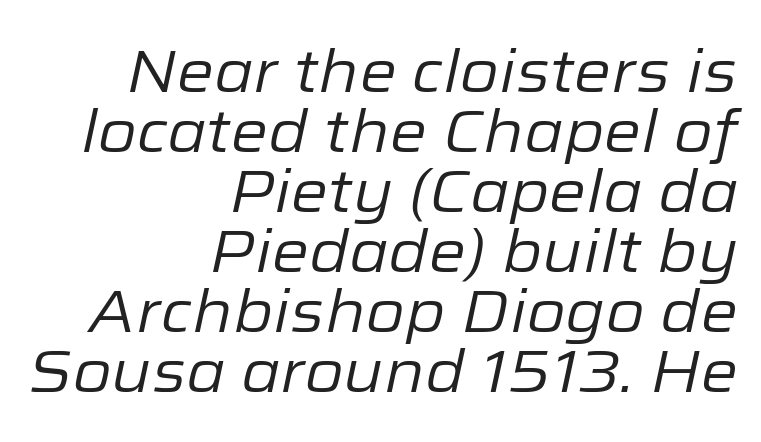
{"italic": "yes", "lean": "right", "slant_degrees": 12, "bold": "no", "weight": "regular", "width": "normal", "stroke_contrast": "low", "x_height": "medium", "monospaced": "no", "underline": "no", "align": "right", "line_spacing": "tight", "line_spacing_ratio": 1.0, "letter_spacing": "normal", "letter_spacing_em": 0.0, "glyph_px": 60}
